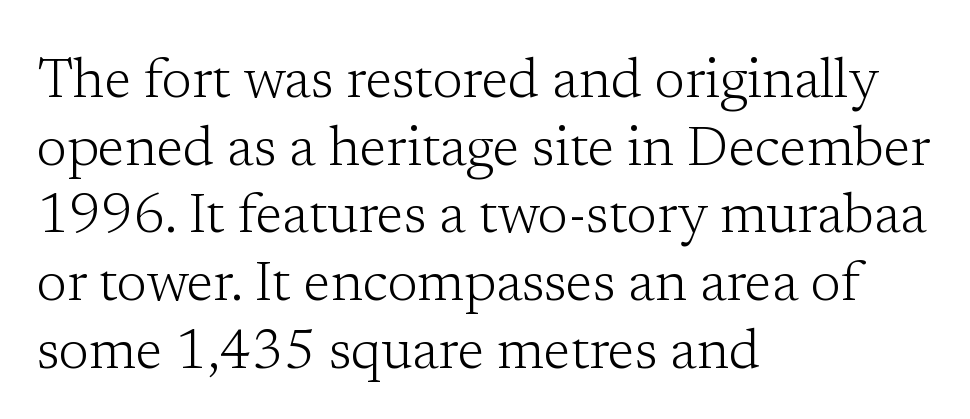
{"serif": "yes", "italic": "no", "bold": "no", "weight": "light", "width": "normal", "stroke_contrast": "low", "x_height": "medium", "monospaced": "no", "underline": "no", "align": "left", "line_spacing_ratio": 1.23, "letter_spacing": "normal", "letter_spacing_em": 0.0, "glyph_px": 55}
